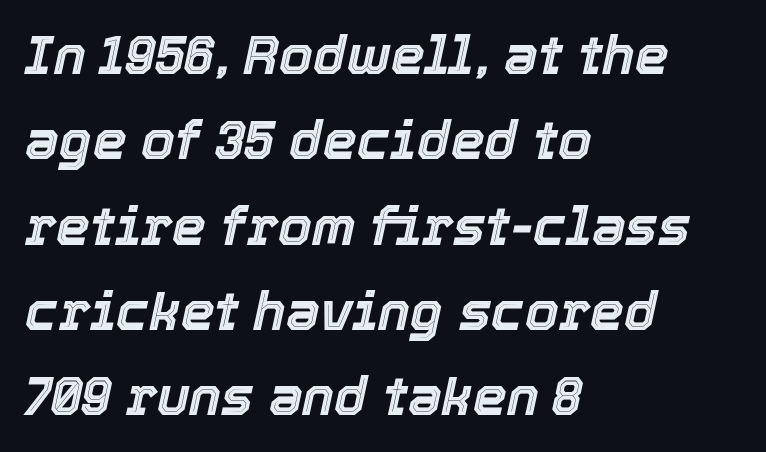
This sample keeps an unexceptional amount of space between lines. The foot of each line stays bare and open. The face used here is rendered with its standard letterfit. Casual observation: everything's shoved over to the left. Emphasis-style slanted type is in use. Note the varied advance widths — an 'i' is clearly narrower than an 'm'.
